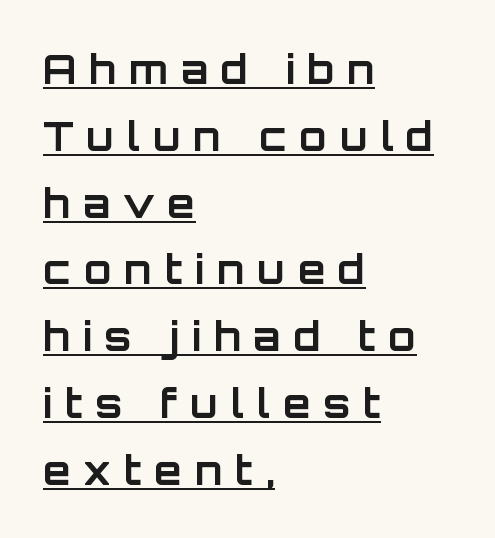
A baseline rule has been typeset under these characters. Baseline-to-baseline distance is the conventional proportion of letter height. A typesetter would call this proportional, since set widths differ per character. Check where the strokes stop: nothing finishes them off — pure sans. Is the letter spacing exaggerated? Yes — the characters are pushed far apart. Weight check: bold — yes, fully.
